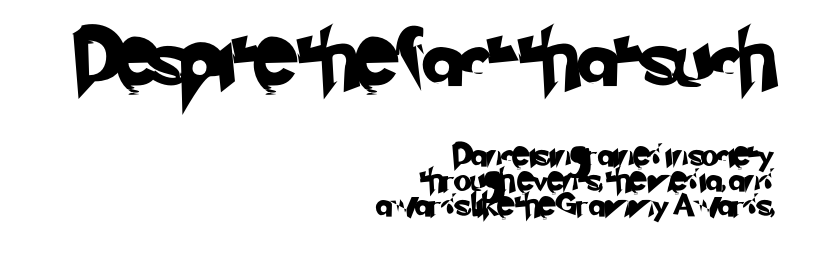
{"serif": "no", "width": "normal", "stroke_contrast": "low", "x_height": "small", "monospaced": "no", "underline": "no", "align": "right", "line_spacing": "tight", "line_spacing_ratio": 1.09, "letter_spacing": "normal", "letter_spacing_em": 0.0, "larger_block": "first", "size_ratio": 2.48, "glyph_px": 57}
